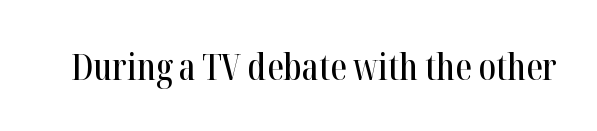
Q: Is the text italic (slanted)? A: No, it is upright.
Q: Is the typeface a serif or a sans-serif typeface? A: Serif.
Q: Is the text underlined? A: No.
Q: Is the spacing between letters normal or unusually wide? A: Normal.
Q: Width (condensed, normal, or wide)? A: Condensed.
Q: Stroke contrast? A: High.
Q: x-height? A: Medium.
Q: Monospaced? A: No.
